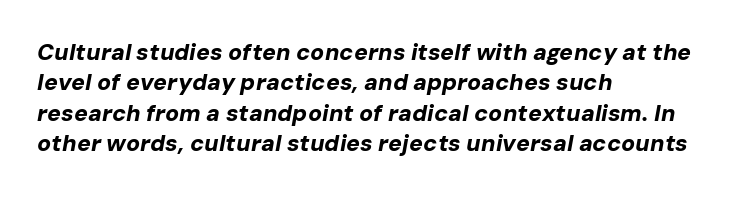
Each word holds together tightly as a unit, with standard inter-letter gaps. Leading: standard. The lettering tilts uniformly, giving the passage an italic look. The sample has been set heavy, in full bold. A bare baseline throughout the passage. Typeset ragged right — the left edge is the straight one.
